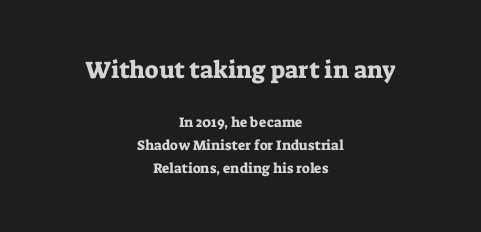
Q: Is the text italic (slanted)? A: No, it is upright.
Q: Is the text underlined? A: No.
Q: How is the paragraph aligned? A: Centered.
Q: Is the spacing between letters normal or unusually wide? A: Normal.
Q: Is the spacing between lines tight, normal or loose? A: Normal.
Q: Which block of text is set in a larger size, the first (top) or the second (bottom)? A: The first (top) one.
